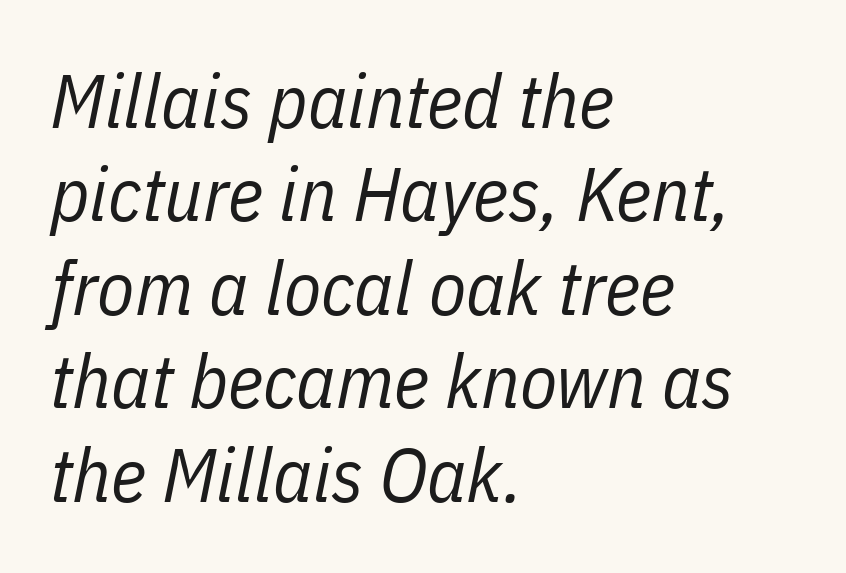
{"italic": "yes", "lean": "right", "slant_degrees": 11, "bold": "no", "weight": "regular", "width": "condensed", "stroke_contrast": "low", "x_height": "medium", "monospaced": "no", "underline": "no", "align": "left", "line_spacing_ratio": 1.23, "letter_spacing": "normal", "letter_spacing_em": 0.0, "glyph_px": 76}
